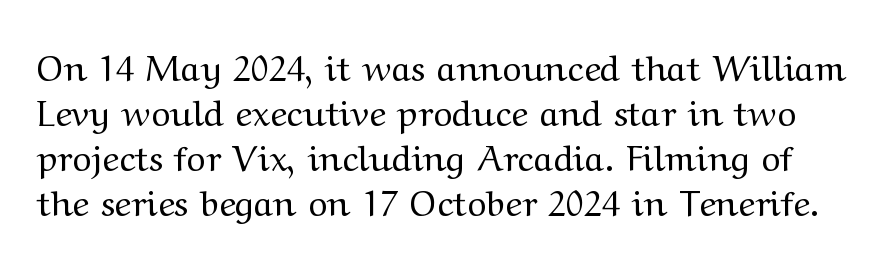
A bare baseline throughout the passage. Proportional: the letters do not fall into vertical columns. The characters are drawn with everyday or finer stroke widths. Ascenders rise straight up at ninety degrees. The lines sit at an ordinary, default distance from one another. The type family on display is of the serif kind.
